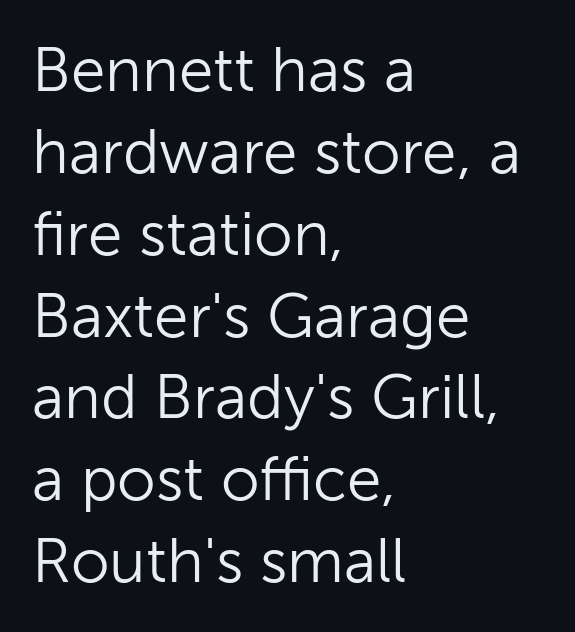
The image shows 62 px light sans-serif type, upright; set left-aligned, normal line spacing (1.32x), normal letter spacing, not underlined; low stroke contrast and a medium x-height.
